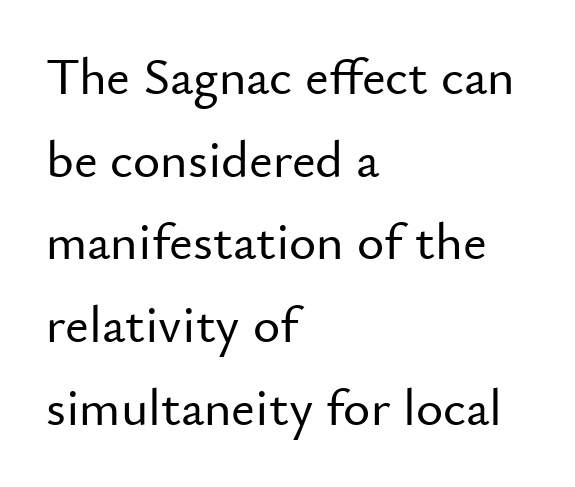
Does extra space separate the letters? No, they use regular spacing. A typesetter would call this proportional, since set widths differ per character. Characters remain perfectly vertical along every line. Baseline-to-baseline distance is the conventional proportion of letter height. Typeset ragged right — the left edge is the straight one. A bare baseline throughout the passage.
